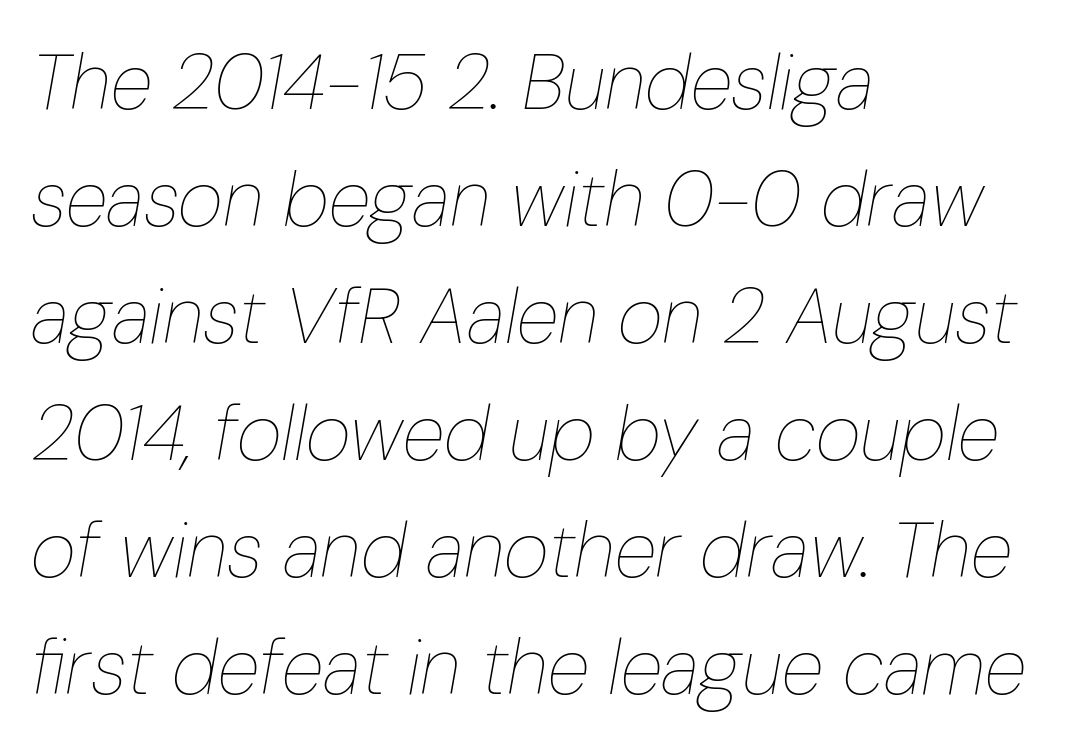
{"italic": "yes", "lean": "right", "slant_degrees": 10, "bold": "no", "weight": "thin", "width": "condensed", "stroke_contrast": "low", "x_height": "medium", "monospaced": "no", "underline": "no", "align": "left", "line_spacing": "normal", "line_spacing_ratio": 1.5, "letter_spacing": "normal", "letter_spacing_em": 0.0, "glyph_px": 78}
